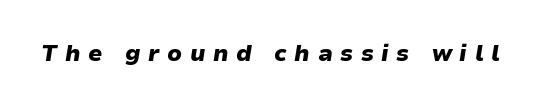
Q: Is the text bold? A: Yes.
Q: Is the text italic (slanted)? A: Yes, it leans right by about 9 degrees.
Q: Is the text underlined? A: No.
Q: Is the spacing between letters normal or unusually wide? A: Unusually wide.
